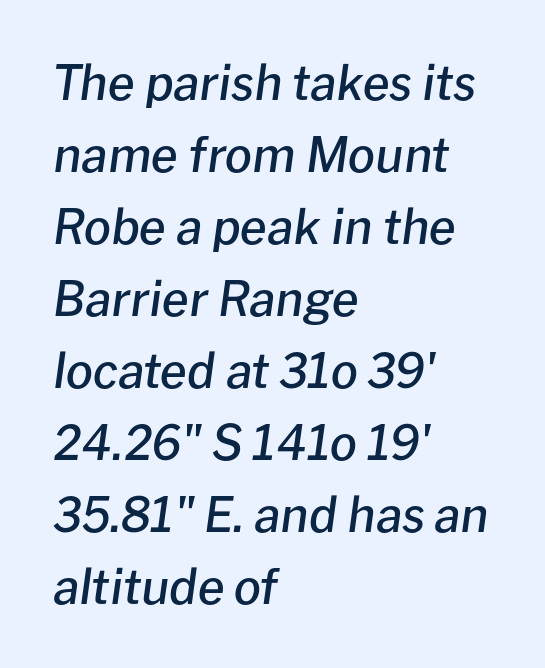
A typesetter would mark this as italic. Observe the ordinary spacing: letters are neighbours, not strangers. Only glyphs here, with clear space below each row. The compositor pushed each line to the left boundary. The typesetting leans somewhat heavy: a semibold. The space between consecutive lines is moderate.
